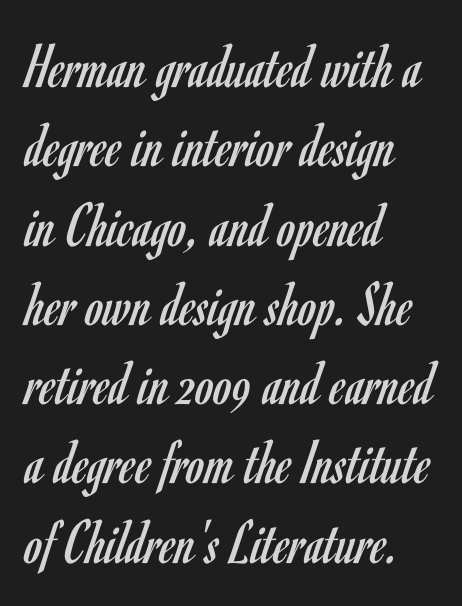
Q: Is the text bold? A: No.
Q: Is the text italic (slanted)? A: Yes.
Q: Is the typeface a serif or a sans-serif typeface? A: Sans-serif.
Q: Is the text underlined? A: No.
Q: How is the paragraph aligned? A: Left-aligned.
Q: Is the spacing between letters normal or unusually wide? A: Normal.
Q: Width (condensed, normal, or wide)? A: Condensed.
Q: Stroke contrast? A: Low.
Q: x-height? A: Small.
Q: Monospaced? A: No.
